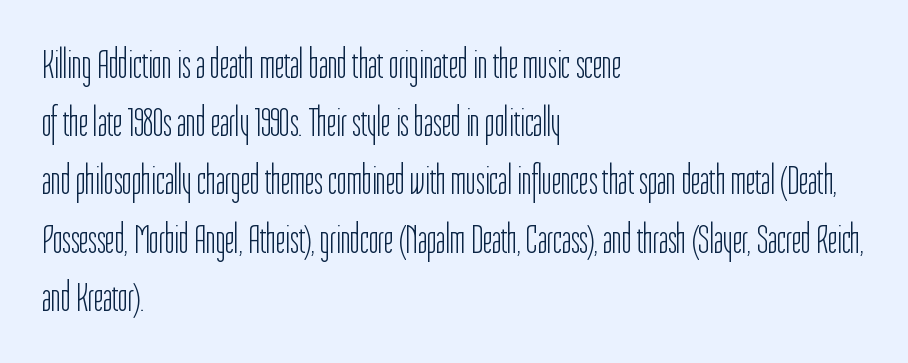
Q: Is the text bold? A: No.
Q: Is the text italic (slanted)? A: No, it is upright.
Q: Is the typeface a serif or a sans-serif typeface? A: Sans-serif.
Q: Is the text underlined? A: No.
Q: How is the paragraph aligned? A: Left-aligned.
Q: Is the spacing between letters normal or unusually wide? A: Normal.
Q: Is the spacing between lines tight, normal or loose? A: Normal.
Q: Width (condensed, normal, or wide)? A: Condensed.
Q: Stroke contrast? A: Low.
Q: x-height? A: Medium.
Q: Monospaced? A: No.
